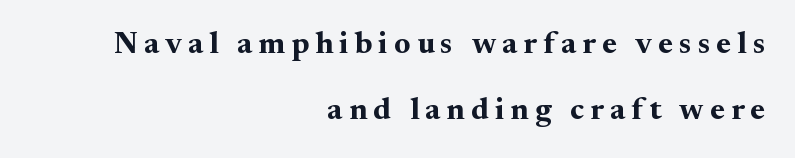
{"serif": "yes", "italic": "no", "bold": "yes", "weight": "bold", "width": "normal", "stroke_contrast": "medium", "x_height": "small", "monospaced": "no", "underline": "no", "align": "right", "line_spacing": "loose", "line_spacing_ratio": 2.12, "letter_spacing": "wide", "letter_spacing_em": 0.2, "glyph_px": 31}
